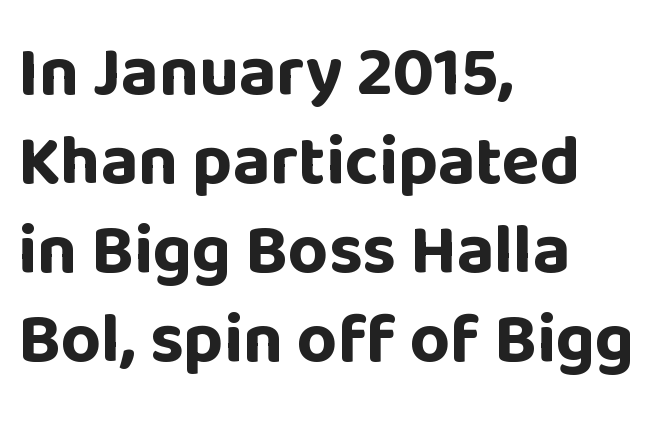
Q: Is the text bold? A: Yes.
Q: Is the text italic (slanted)? A: No, it is upright.
Q: Is the typeface a serif or a sans-serif typeface? A: Sans-serif.
Q: Is the text underlined? A: No.
Q: How is the paragraph aligned? A: Left-aligned.
Q: Is the spacing between letters normal or unusually wide? A: Normal.
Q: Is the spacing between lines tight, normal or loose? A: Normal.
Q: Width (condensed, normal, or wide)? A: Normal.
Q: Stroke contrast? A: Low.
Q: x-height? A: Large.
Q: Monospaced? A: No.
